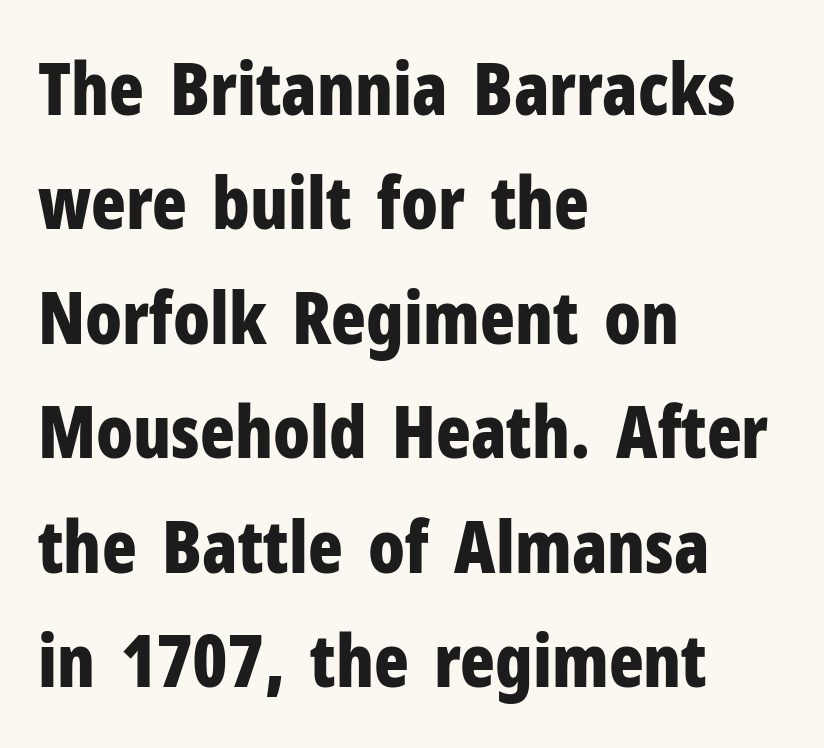
{"serif": "no", "italic": "no", "bold": "yes", "weight": "bold", "width": "condensed", "stroke_contrast": "low", "x_height": "medium", "monospaced": "no", "underline": "no", "align": "left", "line_spacing": "normal", "line_spacing_ratio": 1.59, "letter_spacing": "normal", "letter_spacing_em": 0.0, "glyph_px": 72}
